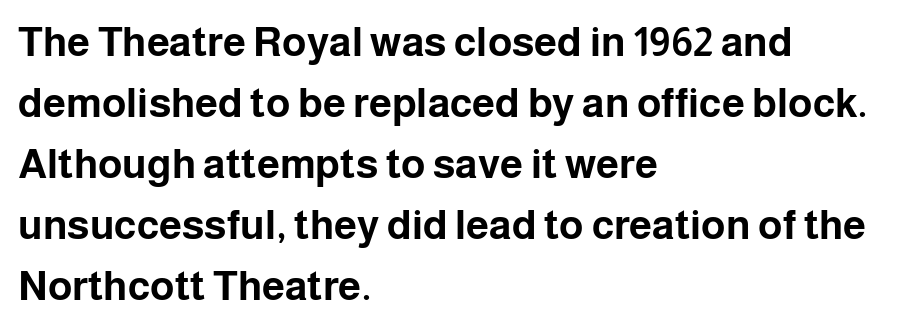
{"serif": "no", "italic": "no", "bold": "yes", "weight": "bold", "width": "normal", "stroke_contrast": "low", "x_height": "medium", "monospaced": "no", "underline": "no", "align": "left", "line_spacing": "normal", "line_spacing_ratio": 1.49, "letter_spacing": "normal", "letter_spacing_em": 0.0, "glyph_px": 41}
